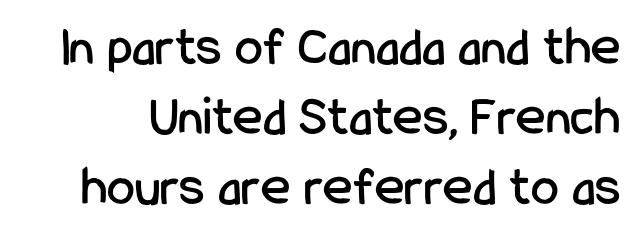
Q: Is the text italic (slanted)? A: No, it is upright.
Q: Is the typeface a serif or a sans-serif typeface? A: Sans-serif.
Q: Is the text underlined? A: No.
Q: Is the spacing between letters normal or unusually wide? A: Normal.
Q: Is the spacing between lines tight, normal or loose? A: Normal.
Q: Width (condensed, normal, or wide)? A: Condensed.
Q: Stroke contrast? A: Low.
Q: x-height? A: Medium.
Q: Monospaced? A: No.
